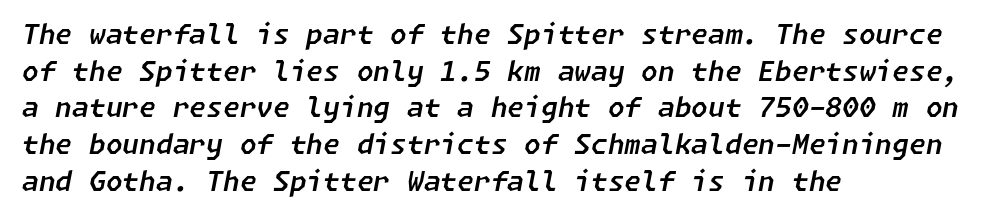
The axis of the letterforms is tilted away from vertical. Compared with typical body copy, the letter spacing here is the same. Just letters on the line, the space beneath them empty. Each new line begins a customary step beneath the previous one.
